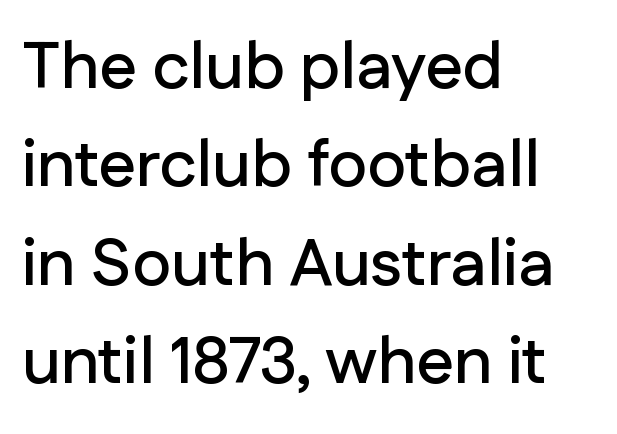
The image shows 66 px sans-serif type, upright; set left-aligned, normal line spacing (1.49x), normal letter spacing, not underlined; low stroke contrast and a medium x-height.
